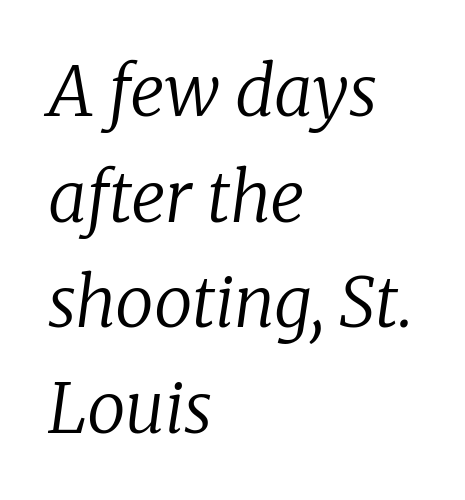
These lines are rendered in a variable-pitch font. Which margin do the lines hug? The left one — the right edge is uneven. These lines keep a tight, regular rhythm from letter to letter. Is the type slanted? Yes — the strokes lean at a clear angle.
